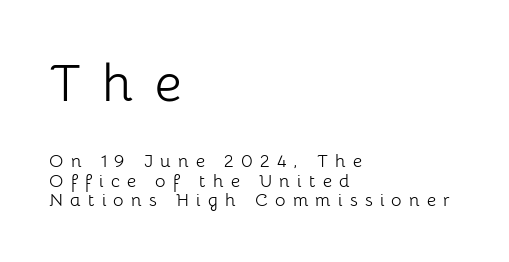
{"serif": "no", "italic": "no", "bold": "no", "weight": "light", "width": "normal", "stroke_contrast": "low", "x_height": "medium", "monospaced": "no", "underline": "no", "align": "left", "line_spacing": "tight", "line_spacing_ratio": 1.09, "letter_spacing": "wide", "letter_spacing_em": 0.4, "larger_block": "first", "size_ratio": 2.94, "glyph_px": 53}
